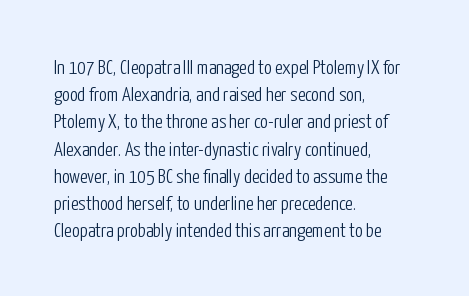
Q: Is the text bold? A: No.
Q: Is the text italic (slanted)? A: No, it is upright.
Q: Is the text underlined? A: No.
Q: How is the paragraph aligned? A: Left-aligned.
Q: Is the spacing between letters normal or unusually wide? A: Normal.
Q: Is the spacing between lines tight, normal or loose? A: Normal.
